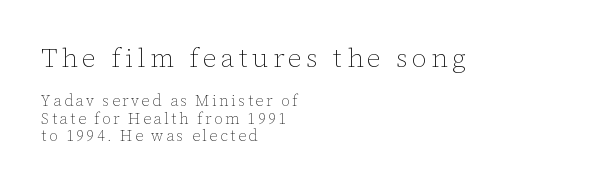
Q: Is the text bold? A: No.
Q: Is the text italic (slanted)? A: No, it is upright.
Q: Is the text underlined? A: No.
Q: How is the paragraph aligned? A: Left-aligned.
Q: Is the spacing between lines tight, normal or loose? A: Tight.
Q: Which block of text is set in a larger size, the first (top) or the second (bottom)? A: The first (top) one.
